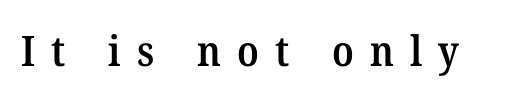
The image shows 42 px semibold serif type; set unusually wide letter spacing (+0.38 em), not underlined; medium stroke contrast and a medium x-height.
